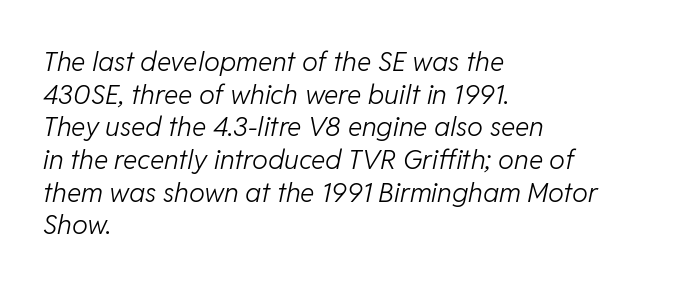
Every row of glyphs begins at an identical x-position on the left. Emphasis-style slanted type is in use. The glyphs are unaccompanied by any horizontal stroke below them. No extra ink here — the face is not bold. The passage shown has conventional tracking throughout.
